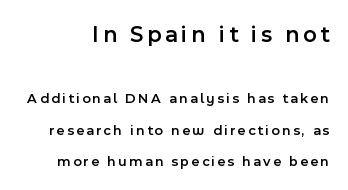
Q: Is the text bold? A: Semi-bold.
Q: Is the text italic (slanted)? A: No, it is upright.
Q: Is the text underlined? A: No.
Q: Is the spacing between lines tight, normal or loose? A: Loose.
Q: Which block of text is set in a larger size, the first (top) or the second (bottom)? A: The first (top) one.
